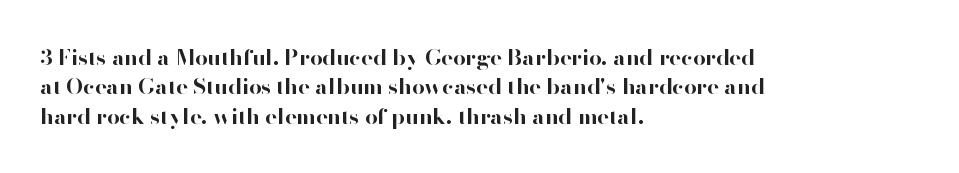
{"italic": "no", "bold": "yes", "underline": "no", "align": "left", "line_spacing": "normal", "line_spacing_ratio": 1.34, "letter_spacing": "normal", "letter_spacing_em": 0.0, "glyph_px": 22}
